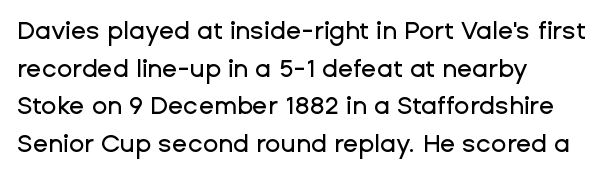
Q: Is the text italic (slanted)? A: No, it is upright.
Q: Is the text underlined? A: No.
Q: How is the paragraph aligned? A: Left-aligned.
Q: Is the spacing between letters normal or unusually wide? A: Normal.
Q: Is the spacing between lines tight, normal or loose? A: Normal.
